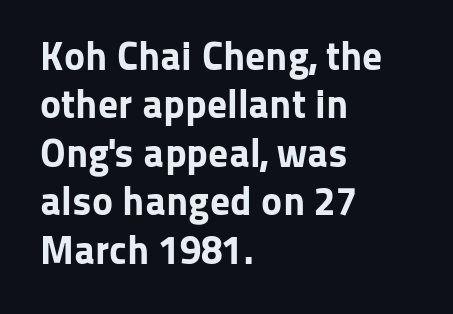
Reading down the block, your eye returns to a fixed left position each line. The letters carry no serifs — their stems end cleanly without finishing strokes. The passage shown is not underscored anywhere. Proportional: the letters do not fall into vertical columns. The typography opts for an upright posture over an oblique one.
